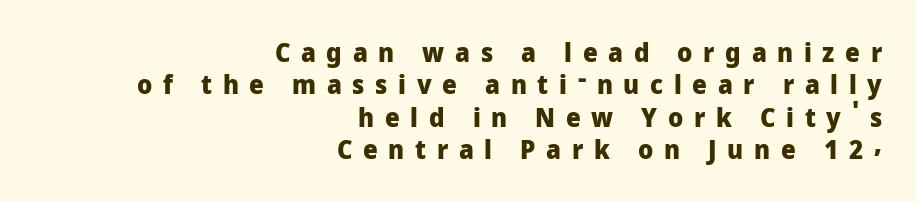
The image shows 26 px bold type, upright; set right-aligned, normal line spacing (1.25x), unusually wide letter spacing (+0.41 em), not underlined.
